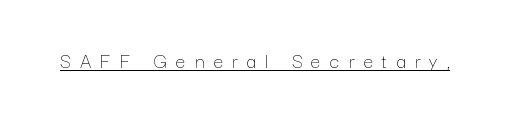
Looks like someone drew a line under every word here. The line texture is sparse and dotted thanks to wide tracking. You can tell it's not italic because the verticals are truly vertical. The typeface has the unassuming heft of standard copy or less.
